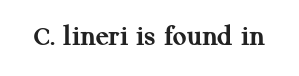
Typesetter's note: full bold, strokes at maximum text heaviness. The letters stand upright; this is a roman face. The zone under the glyphs is completely vacant. The passage shown has conventional tracking throughout. Do the characters align in a grid? No, the font is proportional. Small tapered or slab feet sit at the stroke ends, so this counts as serif.
